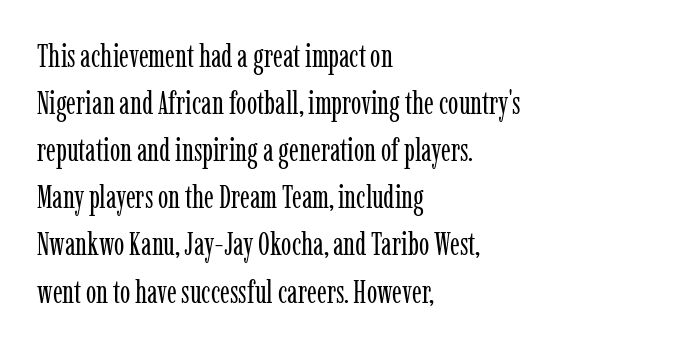
{"serif": "yes", "italic": "no", "bold": "no", "weight": "regular", "width": "condensed", "stroke_contrast": "low", "x_height": "medium", "monospaced": "no", "underline": "no", "align": "left", "line_spacing": "normal", "line_spacing_ratio": 1.52, "letter_spacing": "normal", "letter_spacing_em": 0.0, "glyph_px": 31}
